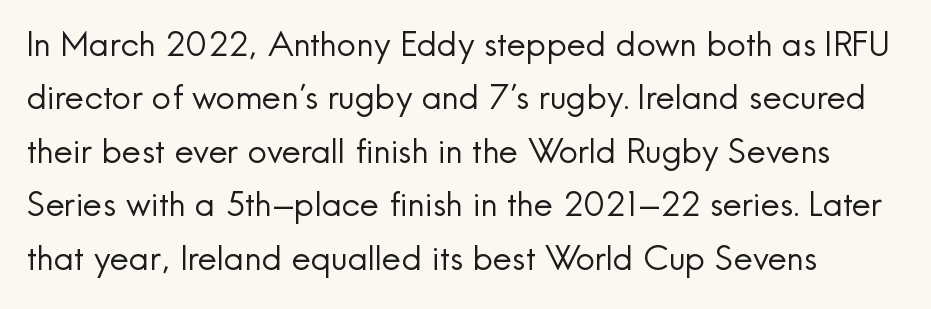
The image shows 34 px regular-weight sans-serif type, upright; set normal line spacing (1.57x), normal letter spacing, not underlined; a small x-height.
